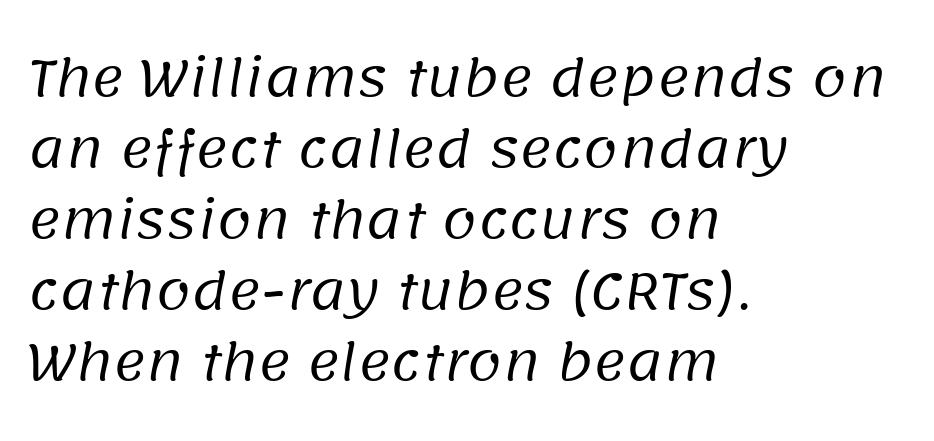
Q: Is the text bold? A: No.
Q: Is the typeface a serif or a sans-serif typeface? A: Sans-serif.
Q: Is the text underlined? A: No.
Q: How is the paragraph aligned? A: Left-aligned.
Q: Is the spacing between letters normal or unusually wide? A: Normal.
Q: Is the spacing between lines tight, normal or loose? A: Normal.
Q: Width (condensed, normal, or wide)? A: Normal.
Q: Stroke contrast? A: Low.
Q: x-height? A: Large.
Q: Monospaced? A: No.
